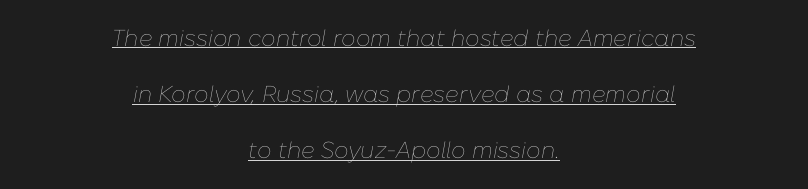
{"italic": "yes", "lean": "right", "slant_degrees": 10, "bold": "no", "underline": "yes", "align": "center", "line_spacing": "loose", "line_spacing_ratio": 2.44, "letter_spacing": "normal", "letter_spacing_em": 0.0, "glyph_px": 23}
